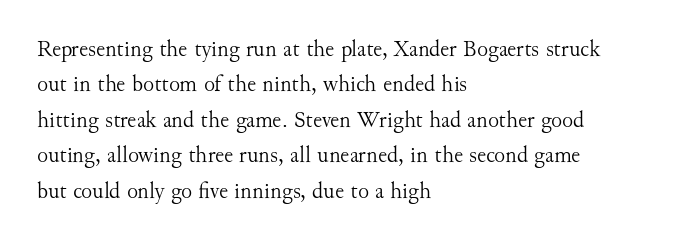
The image shows 23 px text type, upright; set left-aligned, normal line spacing (1.54x), normal letter spacing, not underlined.
